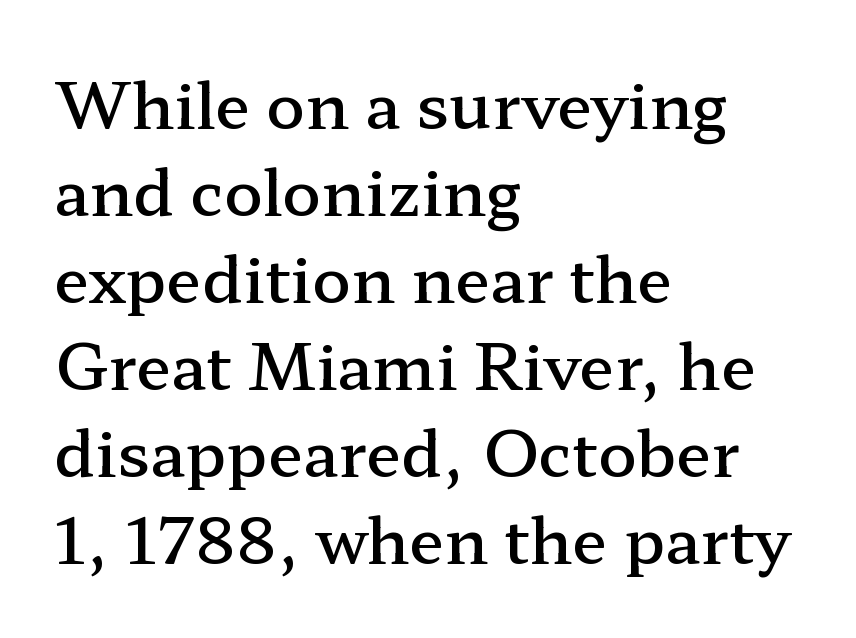
Does extra space separate the letters? No, they use regular spacing. All the whitespace from short lines collects on the right. This sample keeps an unexceptional amount of space between lines. Only glyphs here, with clear space below each row.
